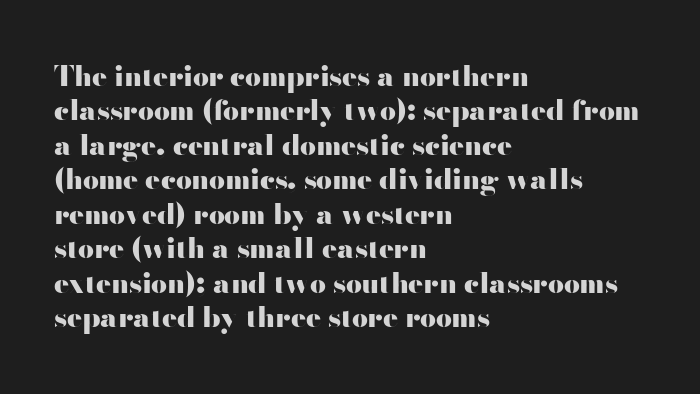
{"italic": "no", "bold": "yes", "weight": "heavy", "width": "wide", "stroke_contrast": "high", "x_height": "small", "monospaced": "no", "underline": "no", "align": "left", "line_spacing_ratio": 1.23, "letter_spacing": "normal", "letter_spacing_em": 0.0, "glyph_px": 28}
